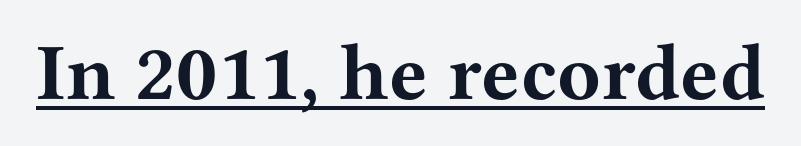
Q: Is the text bold? A: Yes.
Q: Is the text italic (slanted)? A: No, it is upright.
Q: Is the typeface a serif or a sans-serif typeface? A: Serif.
Q: Is the text underlined? A: Yes.
Q: Is the spacing between letters normal or unusually wide? A: Normal.
Q: Width (condensed, normal, or wide)? A: Wide.
Q: Stroke contrast? A: Medium.
Q: x-height? A: Medium.
Q: Monospaced? A: No.
